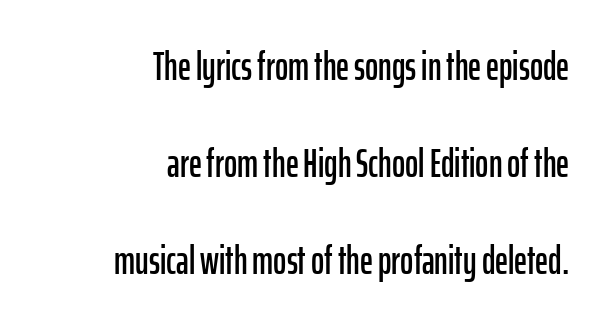
{"serif": "no", "italic": "no", "width": "condensed", "stroke_contrast": "low", "x_height": "medium", "monospaced": "no", "underline": "no", "align": "right", "line_spacing": "loose", "line_spacing_ratio": 2.43, "letter_spacing": "normal", "letter_spacing_em": 0.0, "glyph_px": 40}
